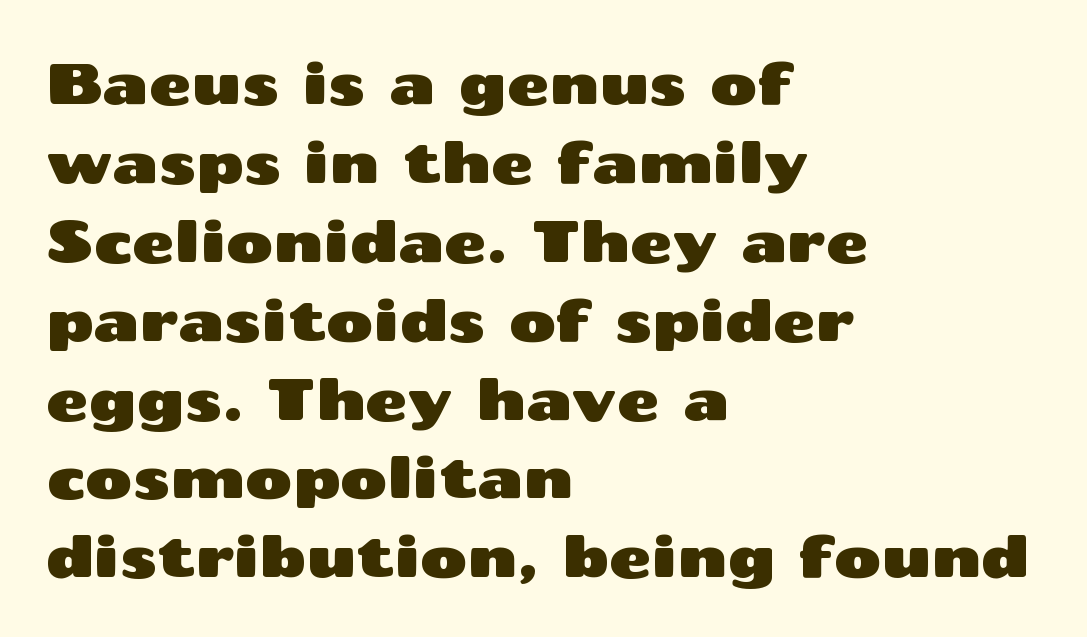
The image shows 58 px wide sans-serif type, upright; set left-aligned, normal line spacing (1.36x), normal letter spacing, not underlined; medium stroke contrast and a medium x-height.
